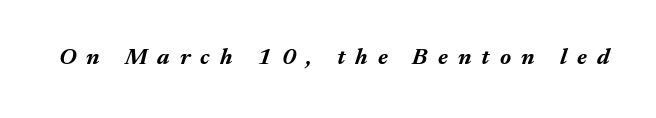
Q: Is the text bold? A: Yes.
Q: Is the text italic (slanted)? A: Yes, it leans right by about 17 degrees.
Q: Is the text underlined? A: No.
Q: Is the spacing between letters normal or unusually wide? A: Unusually wide.
